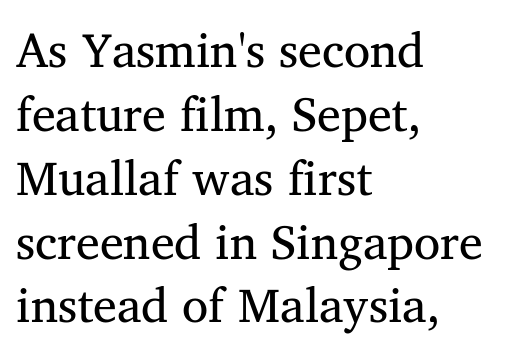
{"serif": "yes", "bold": "no", "weight": "regular", "width": "normal", "stroke_contrast": "medium", "x_height": "medium", "monospaced": "no", "underline": "no", "align": "left", "line_spacing": "normal", "line_spacing_ratio": 1.33, "letter_spacing": "normal", "letter_spacing_em": 0.0, "glyph_px": 48}
